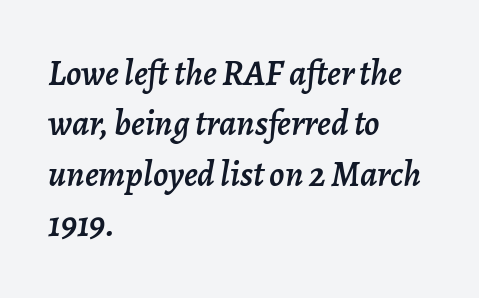
Q: Is the text italic (slanted)? A: Yes, it leans right by about 7 degrees.
Q: Is the text underlined? A: No.
Q: How is the paragraph aligned? A: Left-aligned.
Q: Is the spacing between letters normal or unusually wide? A: Normal.
Q: Is the spacing between lines tight, normal or loose? A: Normal.
Q: Width (condensed, normal, or wide)? A: Normal.
Q: Stroke contrast? A: Low.
Q: x-height? A: Medium.
Q: Monospaced? A: No.
